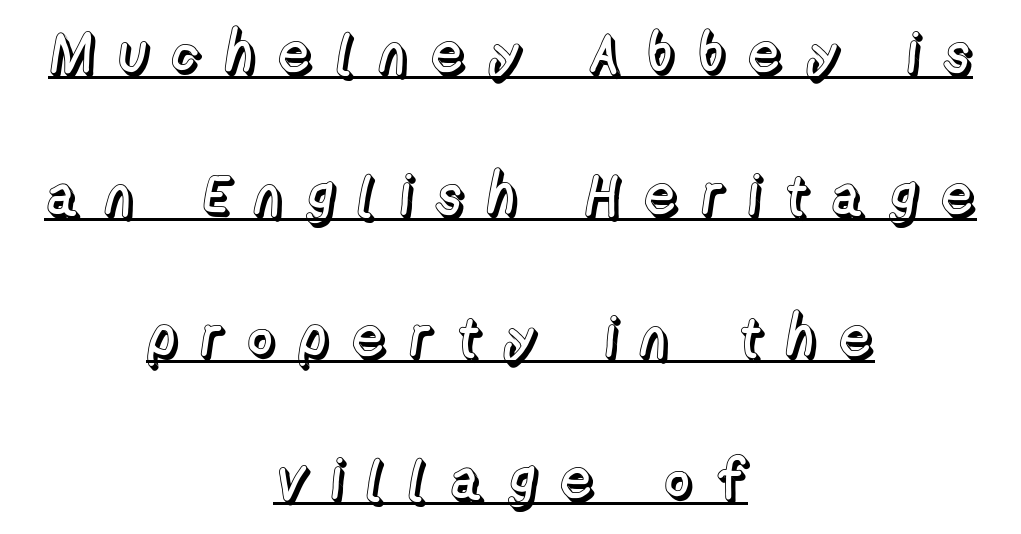
{"width": "normal", "x_height": "medium", "monospaced": "no", "underline": "yes", "align": "center", "line_spacing": "loose", "line_spacing_ratio": 2.49, "letter_spacing": "wide", "letter_spacing_em": 0.37, "glyph_px": 57}
